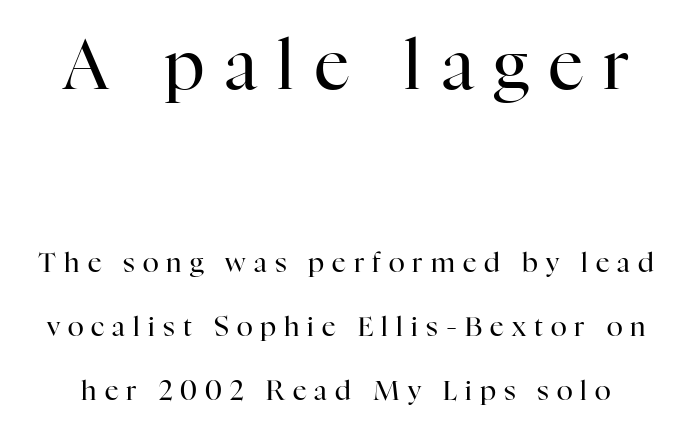
Q: Is the text bold? A: No.
Q: Is the text italic (slanted)? A: No, it is upright.
Q: Is the typeface a serif or a sans-serif typeface? A: Serif.
Q: Is the text underlined? A: No.
Q: Is the spacing between letters normal or unusually wide? A: Unusually wide.
Q: Is the spacing between lines tight, normal or loose? A: Loose.
Q: Which block of text is set in a larger size, the first (top) or the second (bottom)? A: The first (top) one.
Q: Width (condensed, normal, or wide)? A: Normal.
Q: Stroke contrast? A: High.
Q: x-height? A: Medium.
Q: Monospaced? A: No.
